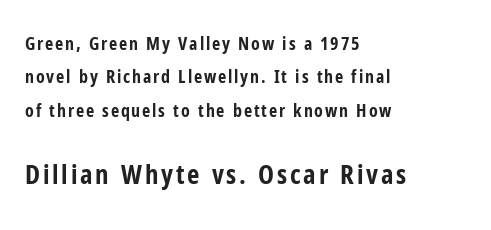
The image shows 27 px bold type, upright; set left-aligned, line spacing 1.85x, not underlined; the second (bottom) block is 1.5x larger.
